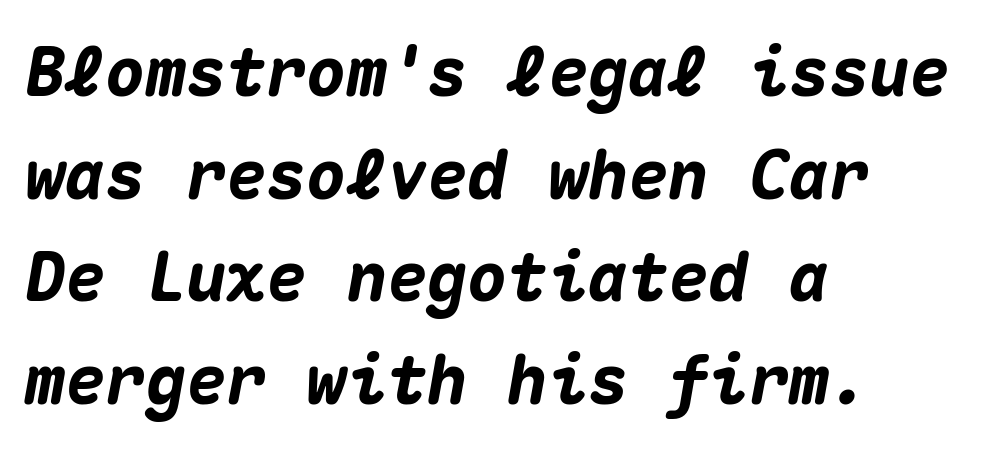
The image shows 67 px heavy type, italic (leaning right), monospaced; set left-aligned, normal line spacing (1.53x), normal letter spacing, not underlined; medium stroke contrast and a medium x-height.
